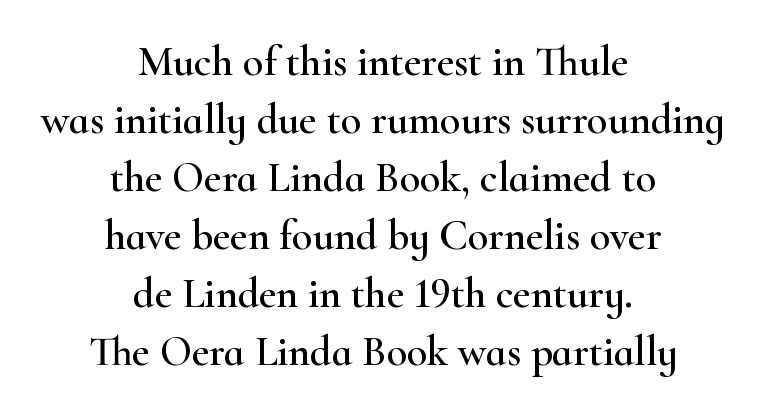
Small tapered or slab feet sit at the stroke ends, so this counts as serif. Honestly, the row spacing looks completely unremarkable. Honestly, the letter spacing is just normal — you wouldn't notice it. Posture: vertical. Lines of text with bare space underneath.
